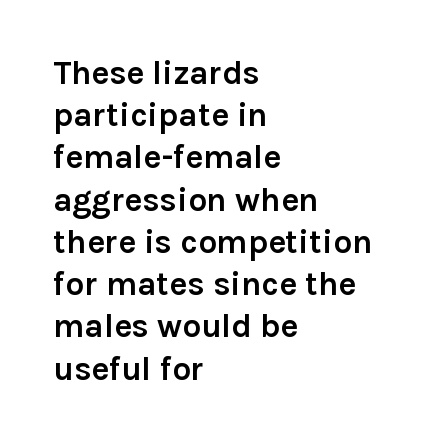
Q: Is the text bold? A: Yes.
Q: Is the text italic (slanted)? A: No, it is upright.
Q: Is the typeface a serif or a sans-serif typeface? A: Sans-serif.
Q: Is the text underlined? A: No.
Q: How is the paragraph aligned? A: Left-aligned.
Q: Is the spacing between letters normal or unusually wide? A: Normal.
Q: Is the spacing between lines tight, normal or loose? A: Normal.
Q: Width (condensed, normal, or wide)? A: Normal.
Q: Stroke contrast? A: Low.
Q: x-height? A: Medium.
Q: Monospaced? A: No.
